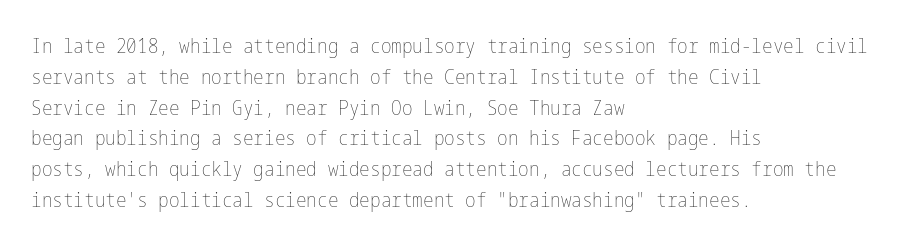
Unmarked baselines from the first word to the last. Between one letter and the next there's only the usual sliver of space. Left-aligned paragraph, ragged on the right. Compared with typical paragraphs, the rows here are spaced about the same. It's the straight-up-and-down kind of type.
